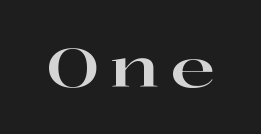
{"serif": "yes", "italic": "no", "width": "wide", "stroke_contrast": "high", "x_height": "medium", "monospaced": "no", "underline": "no", "glyph_px": 54}
